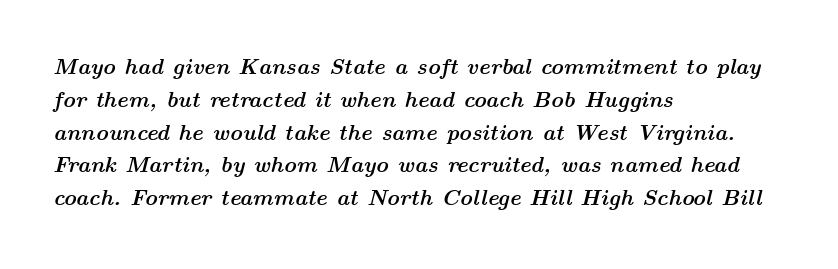
Yep, that's italic — everything's leaning. The tracking reads as untouched default to a designer's eye. I'd describe the lettering as bold — thick and assertive. Only glyphs here, with clear space below each row. How would I describe the line gaps? Plain and ordinary.
